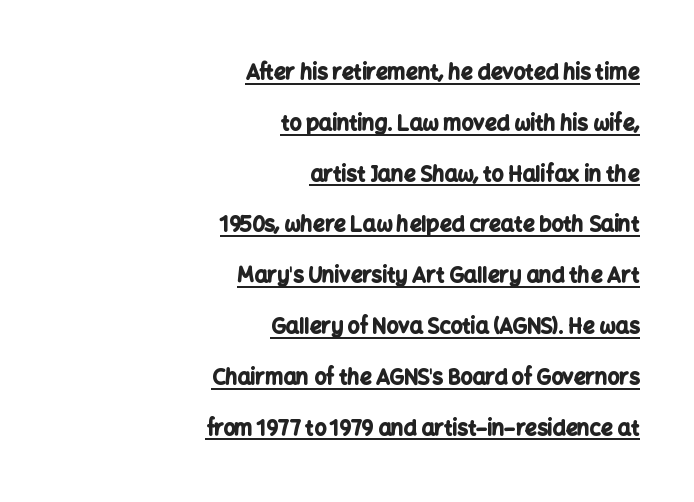
You could fit nearly another row in the gap between these rows. The rendering keeps characters at their native spacing. Notice how a bar underscores the lettering throughout. Do the letters lean? They stand straight. The ragged edge is on the left, which tells us the setting is flush right.
